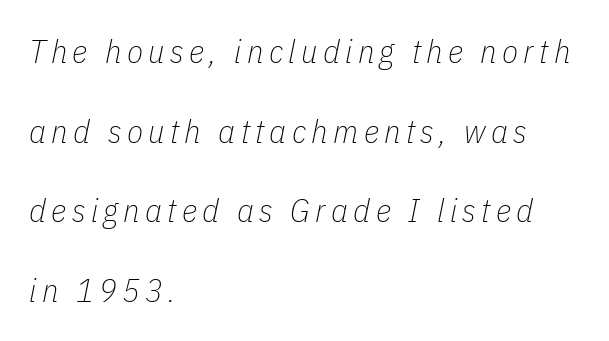
The image shows 33 px thin, condensed type, italic (leaning right); set left-aligned, loose line spacing (2.41x), not underlined; low stroke contrast and a medium x-height.
